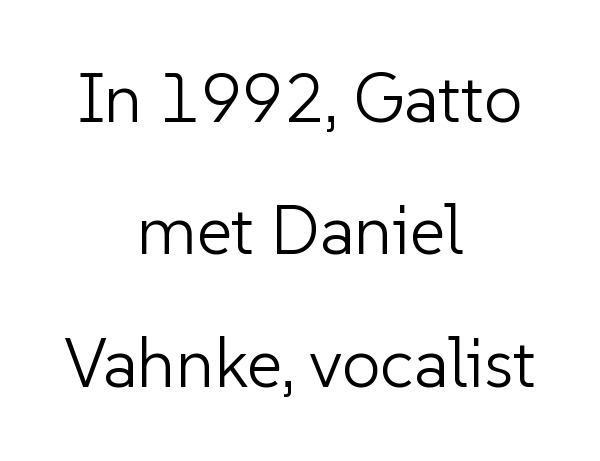
{"serif": "no", "italic": "no", "bold": "no", "weight": "light", "width": "normal", "stroke_contrast": "low", "x_height": "medium", "monospaced": "no", "underline": "no", "align": "center", "line_spacing": "loose", "line_spacing_ratio": 1.92, "letter_spacing": "normal", "letter_spacing_em": 0.0, "glyph_px": 69}
